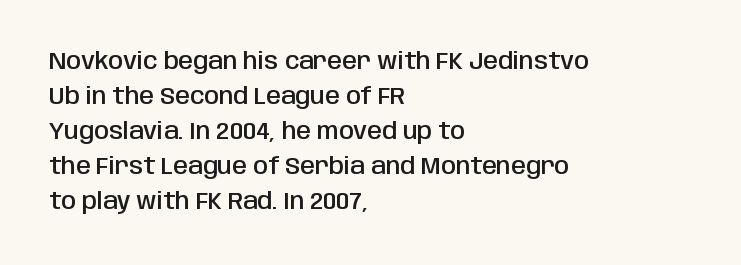
The image shows 24 px text type, upright; set left-aligned, normal line spacing (1.46x), normal letter spacing, not underlined.
